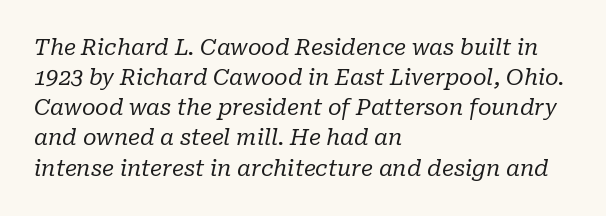
Q: Is the text bold? A: No.
Q: Is the text italic (slanted)? A: Yes, it leans right by about 10 degrees.
Q: Is the text underlined? A: No.
Q: How is the paragraph aligned? A: Left-aligned.
Q: Is the spacing between letters normal or unusually wide? A: Normal.
Q: Is the spacing between lines tight, normal or loose? A: Normal.
